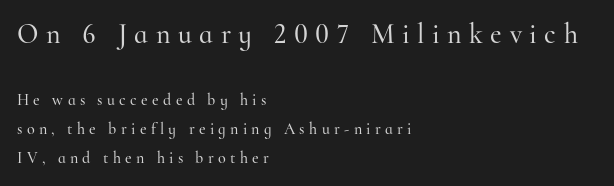
Q: Is the text italic (slanted)? A: No, it is upright.
Q: Is the typeface a serif or a sans-serif typeface? A: Serif.
Q: Is the text underlined? A: No.
Q: How is the paragraph aligned? A: Left-aligned.
Q: Is the spacing between letters normal or unusually wide? A: Unusually wide.
Q: Which block of text is set in a larger size, the first (top) or the second (bottom)? A: The first (top) one.
Q: Width (condensed, normal, or wide)? A: Normal.
Q: Stroke contrast? A: High.
Q: x-height? A: Small.
Q: Monospaced? A: No.
